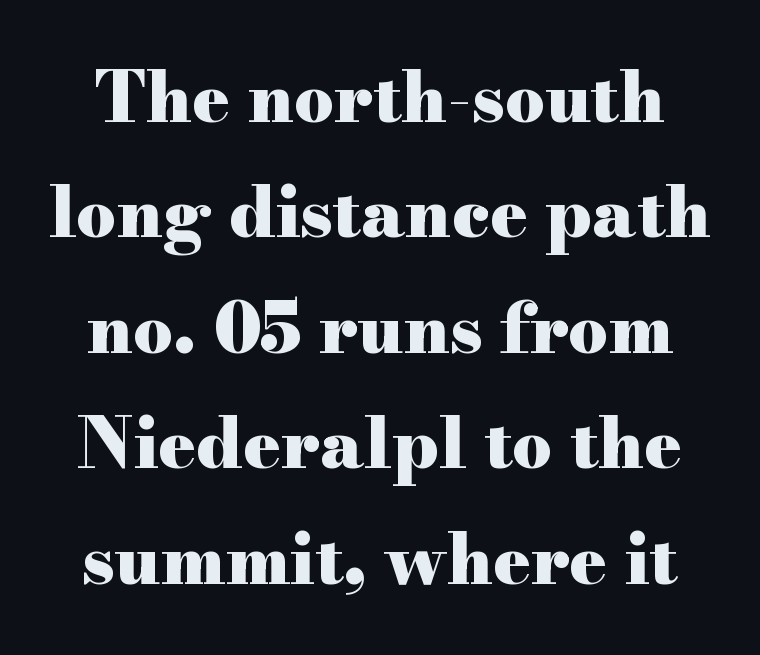
What stands out about the letter spacing? Nothing — it is the standard amount. Each letter keeps its own natural width here, so spacing adapts to shape. Style check: upright. Letters rest on an invisible, unmarked baseline. Weight check: bold — yes, fully.
